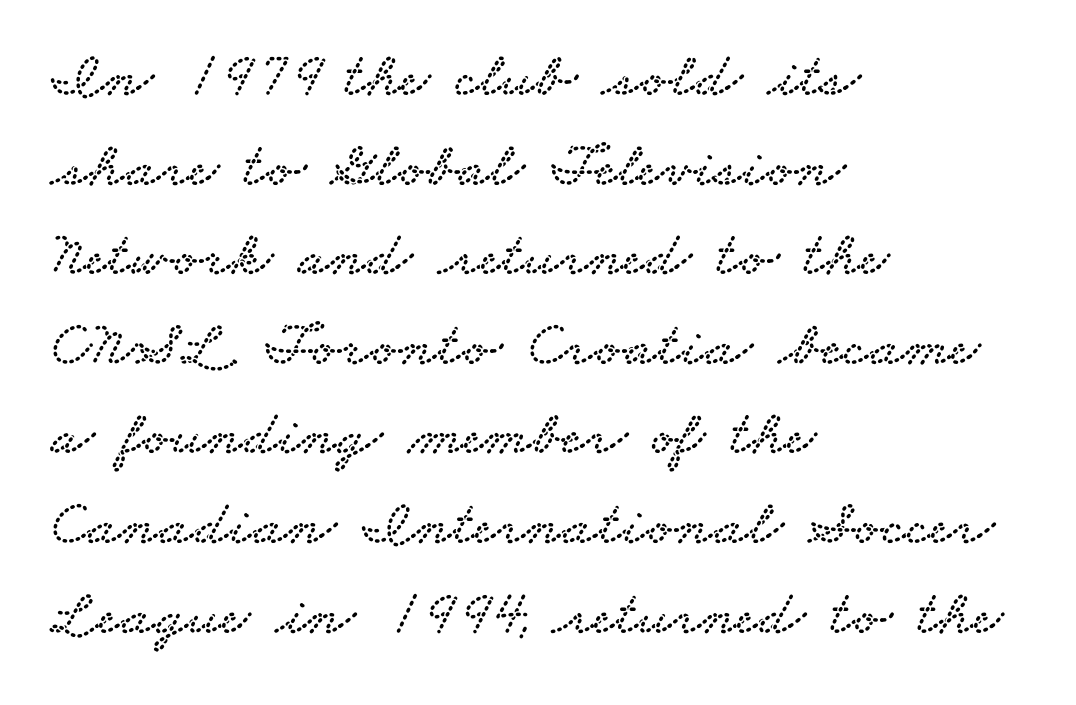
Q: Is the text underlined? A: No.
Q: How is the paragraph aligned? A: Left-aligned.
Q: Is the spacing between letters normal or unusually wide? A: Normal.
Q: Is the spacing between lines tight, normal or loose? A: Normal.
Q: Width (condensed, normal, or wide)? A: Wide.
Q: Stroke contrast? A: Low.
Q: x-height? A: Small.
Q: Monospaced? A: No.
